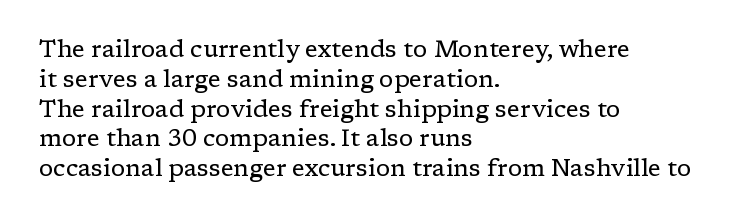
{"italic": "no", "bold": "no", "underline": "no", "align": "left", "line_spacing_ratio": 1.24, "letter_spacing": "normal", "letter_spacing_em": 0.0, "glyph_px": 24}
